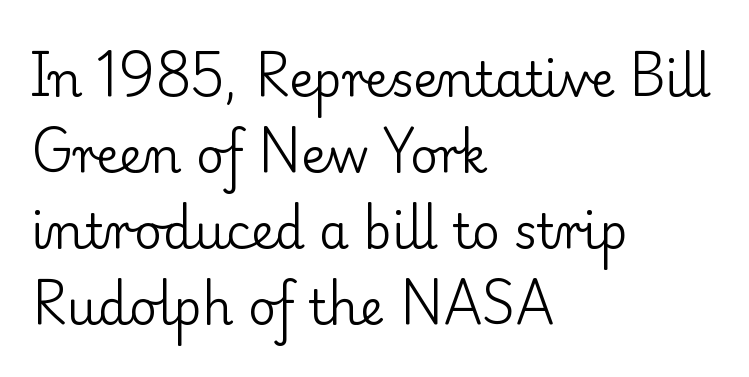
The image shows 48 px regular-weight serif type, upright; set left-aligned, normal line spacing (1.58x), normal letter spacing, not underlined; low stroke contrast and a small x-height.
